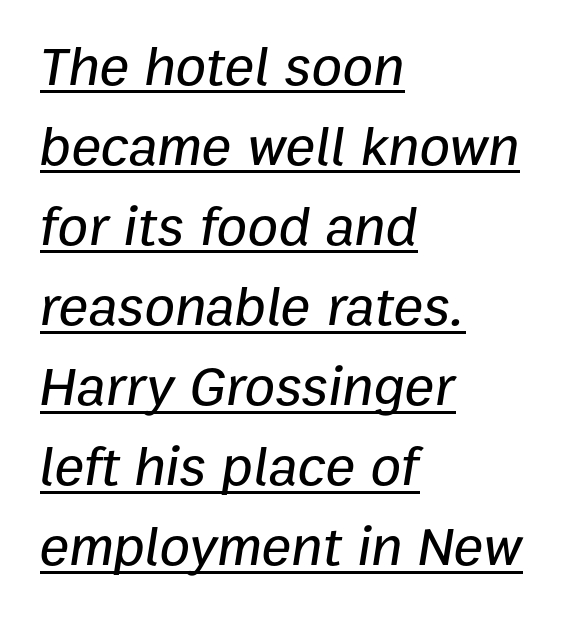
Underlining? Definitely there. Proportional: the letters do not fall into vertical columns. Honestly, the row spacing looks completely unremarkable. The lines are quadded left. Honestly, the letter spacing is just normal — you wouldn't notice it.
